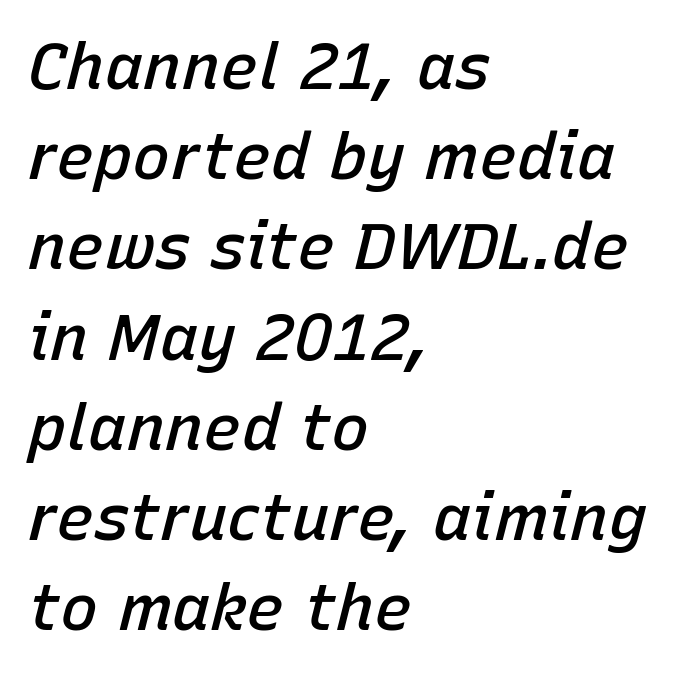
{"italic": "yes", "lean": "right", "slant_degrees": 15, "bold": "semi", "weight": "semibold", "width": "normal", "stroke_contrast": "low", "x_height": "medium", "monospaced": "no", "underline": "no", "align": "left", "line_spacing": "normal", "line_spacing_ratio": 1.41, "letter_spacing": "normal", "letter_spacing_em": 0.0, "glyph_px": 64}
